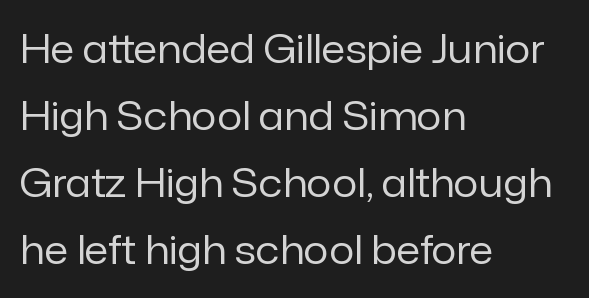
Heft: none added — not bold. The type family on display is of the sans-serif kind. A typesetter would mark this as roman, not italic. The line texture is even and compact thanks to regular tracking. The paragraph shown leans on its left margin.
